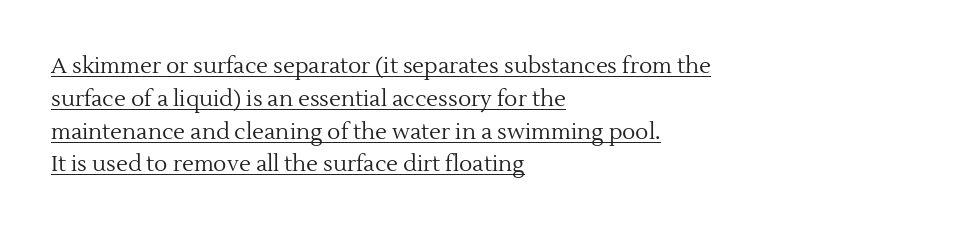
Like a heading marked for emphasis, these lines bear an underscore. Where is the straight margin? On the left. Honestly, the letter spacing is just normal — you wouldn't notice it. A typesetter would mark this as roman, not italic.
